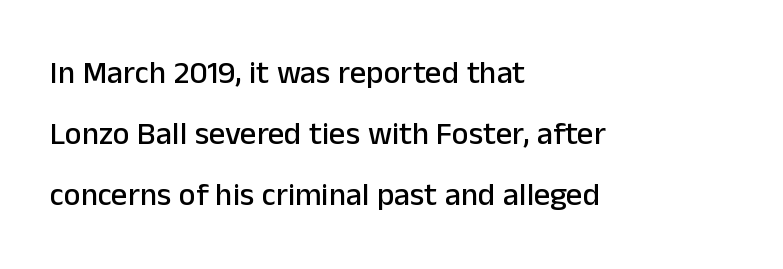
The image shows 32 px sans-serif type, upright; set left-aligned, loose line spacing (1.9x), normal letter spacing, not underlined; low stroke contrast and a medium x-height.
